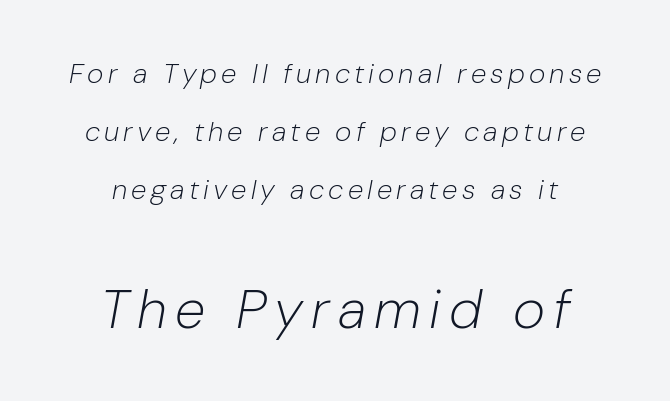
{"italic": "yes", "lean": "right", "slant_degrees": 10, "bold": "no", "weight": "light", "width": "normal", "stroke_contrast": "low", "x_height": "medium", "monospaced": "no", "underline": "no", "align": "center", "line_spacing": "loose", "line_spacing_ratio": 2.07, "larger_block": "second", "size_ratio": 1.96, "glyph_px": 55}
